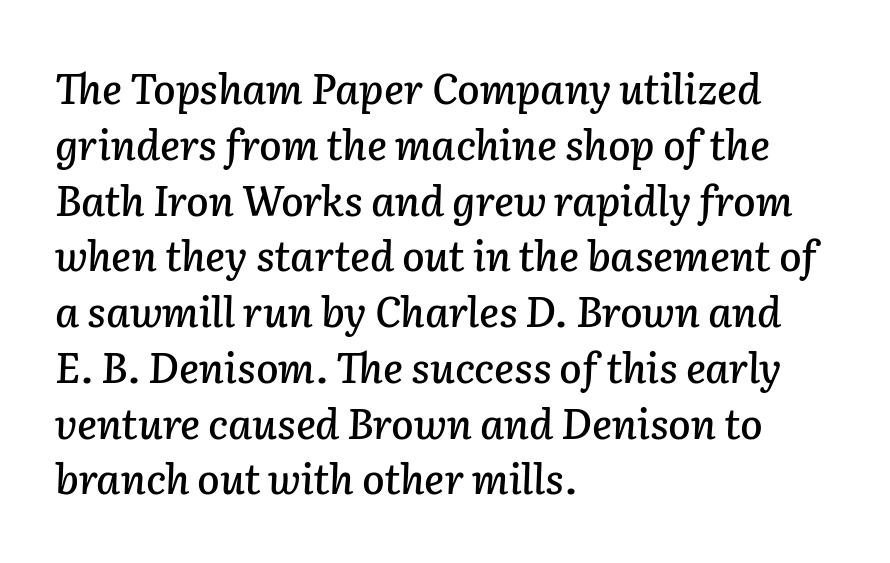
{"italic": "yes", "lean": "right", "slant_degrees": 2, "width": "normal", "stroke_contrast": "low", "x_height": "medium", "monospaced": "no", "underline": "no", "align": "left", "line_spacing": "normal", "line_spacing_ratio": 1.36, "letter_spacing": "normal", "letter_spacing_em": 0.0, "glyph_px": 41}
